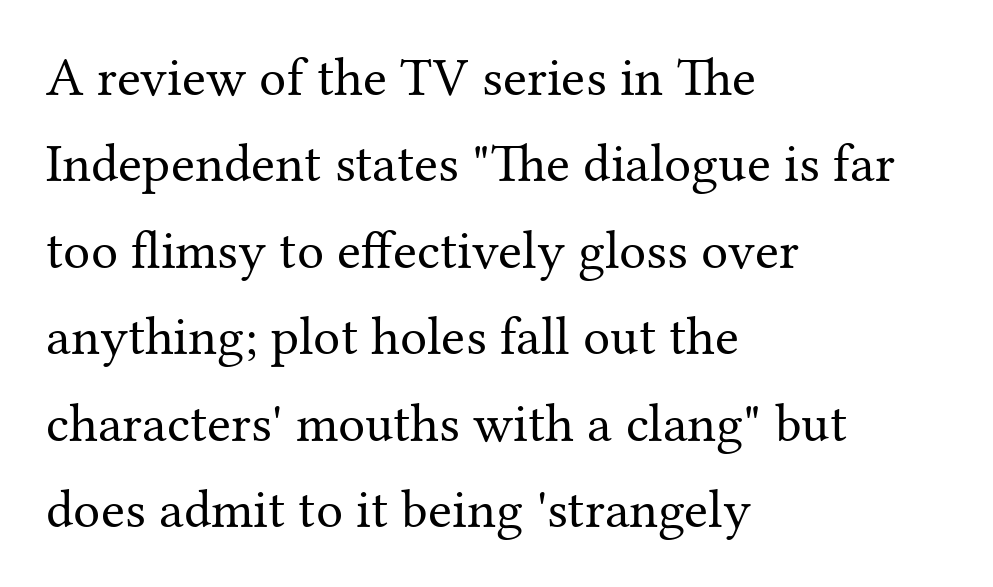
The image shows 54 px regular-weight serif type, upright; set left-aligned, normal line spacing (1.6x), normal letter spacing, not underlined; medium stroke contrast and a medium x-height.
